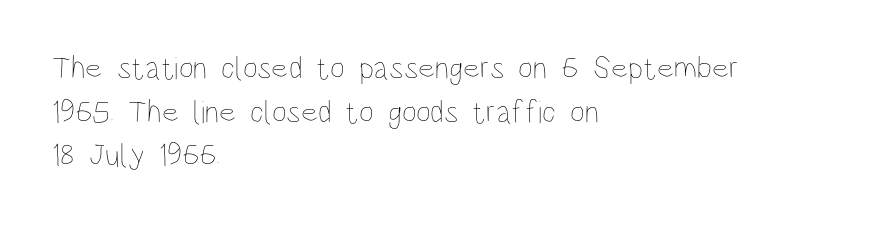
{"italic": "no", "bold": "no", "weight": "thin", "width": "condensed", "stroke_contrast": "low", "x_height": "large", "monospaced": "no", "underline": "no", "align": "left", "line_spacing": "normal", "line_spacing_ratio": 1.36, "letter_spacing": "normal", "letter_spacing_em": 0.0, "glyph_px": 32}
